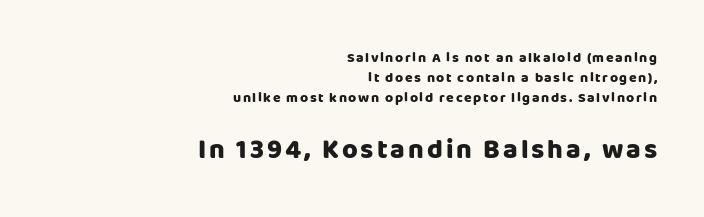
The rag falls on the left side of this text block. This block has exactly the height ordinary leading produces. Heavy-handed strokes throughout: this text is bold. The foot of each line stays bare and open.
